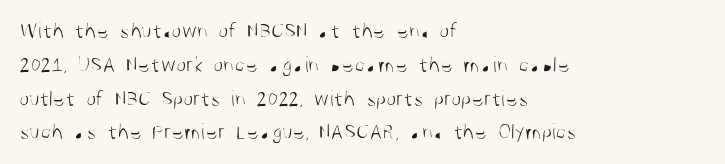
The image shows 23 px text type, upright; set left-aligned, normal line spacing (1.47x), normal letter spacing, not underlined.
